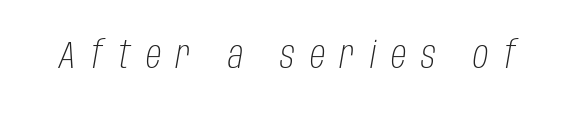
Do the characters align in a grid? No, the font is proportional. Glyph-to-glyph distance is far greater than everyday printed text. Designer's note — italics engaged. The space directly below the letters is spotless.
